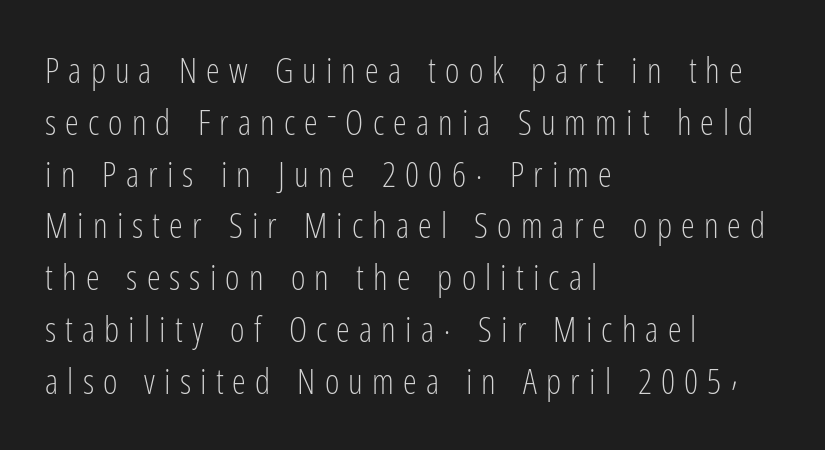
{"serif": "no", "italic": "no", "bold": "no", "weight": "light", "width": "condensed", "stroke_contrast": "low", "x_height": "medium", "monospaced": "no", "underline": "no", "align": "left", "line_spacing": "normal", "line_spacing_ratio": 1.48, "letter_spacing": "wide", "letter_spacing_em": 0.26, "glyph_px": 35}
